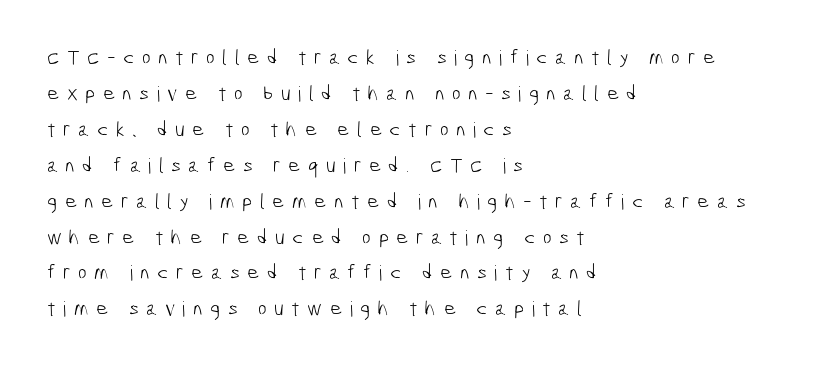
The gaps between neighbouring characters are conspicuously large. The font sits on the lighter half of the weight spectrum, regular included. The words here are not underlined. Typeset ragged right — the left edge is the straight one.
